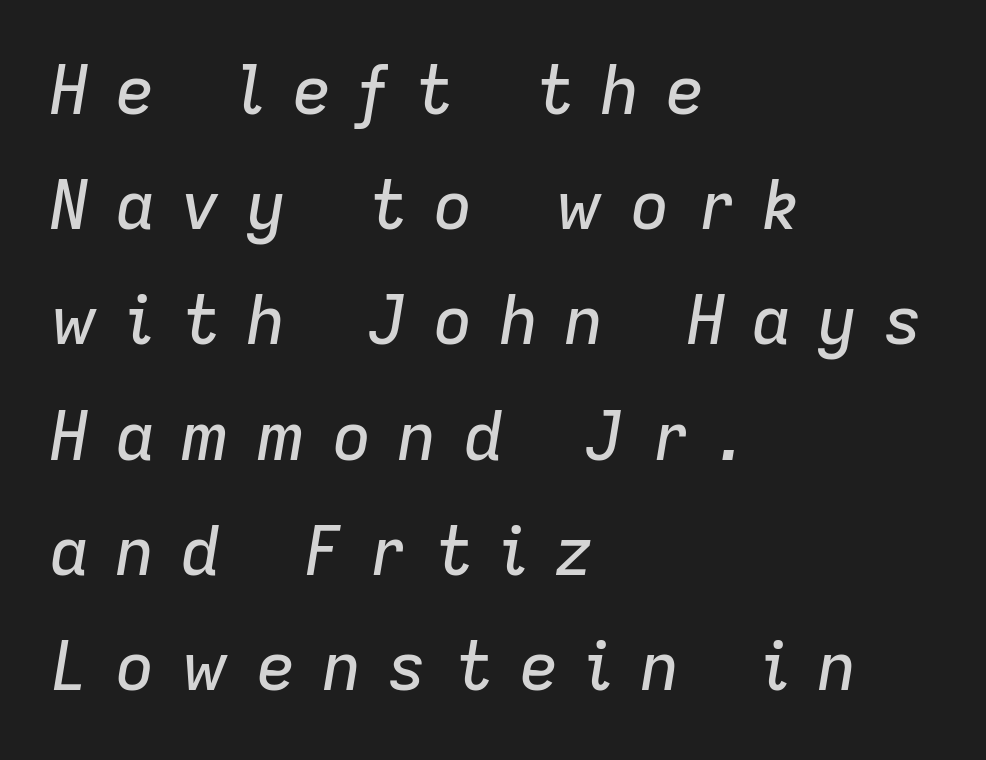
The image shows 67 px text type, italic (leaning right); set left-aligned, line spacing 1.72x, unusually wide letter spacing (+0.38 em), not underlined; low stroke contrast and a medium x-height.
